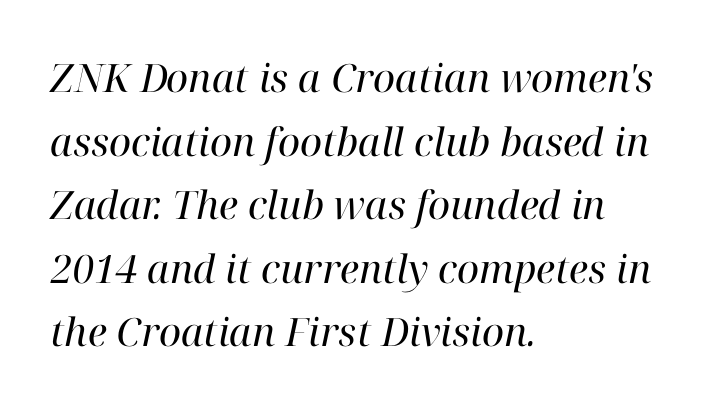
Q: Is the text bold? A: No.
Q: Is the text italic (slanted)? A: Yes, it leans right by about 12 degrees.
Q: Is the typeface a serif or a sans-serif typeface? A: Serif.
Q: Is the text underlined? A: No.
Q: How is the paragraph aligned? A: Left-aligned.
Q: Is the spacing between letters normal or unusually wide? A: Normal.
Q: Is the spacing between lines tight, normal or loose? A: Normal.
Q: Width (condensed, normal, or wide)? A: Normal.
Q: Stroke contrast? A: High.
Q: x-height? A: Medium.
Q: Monospaced? A: No.
